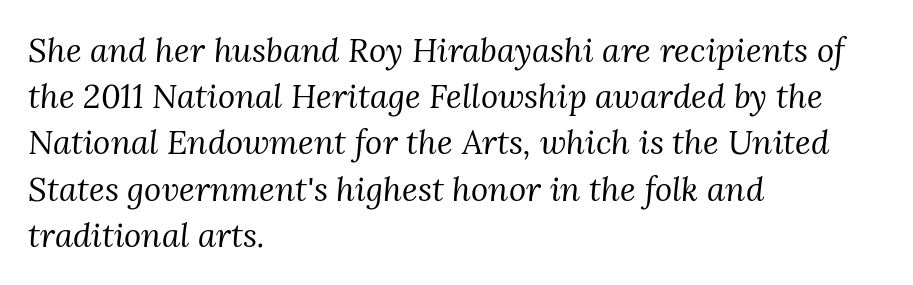
The image shows 33 px regular-weight serif type, italic (leaning right); set left-aligned, normal line spacing (1.4x), normal letter spacing, not underlined; medium stroke contrast and a medium x-height.
